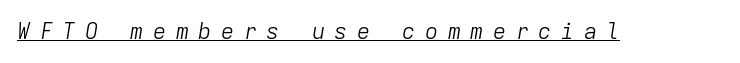
This is oblique type, the kind used for emphasis or titles. Stems and bowls with no extra thickness — not bold. The specimen includes a rule beneath the text block's lines. Tracking here is generous; glyphs stand well apart from one another.
